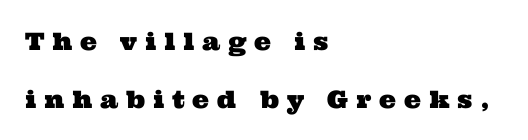
The image shows 24 px text type; set left-aligned, loose line spacing (2.4x), unusually wide letter spacing (+0.33 em), not underlined.
